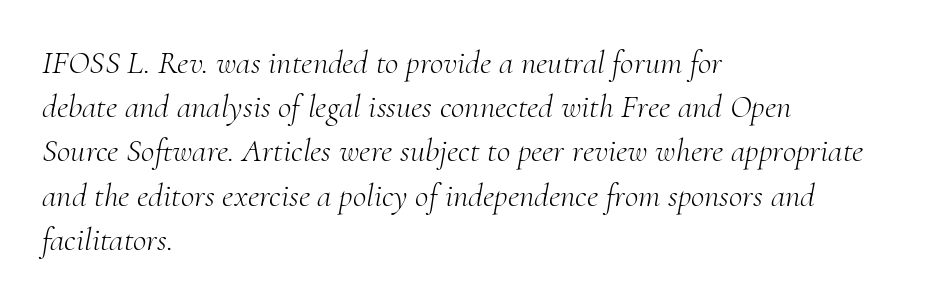
Q: Is the text bold? A: No.
Q: Is the text italic (slanted)? A: Yes, it leans right by about 10 degrees.
Q: Is the typeface a serif or a sans-serif typeface? A: Serif.
Q: Is the text underlined? A: No.
Q: How is the paragraph aligned? A: Left-aligned.
Q: Is the spacing between letters normal or unusually wide? A: Normal.
Q: Is the spacing between lines tight, normal or loose? A: Normal.
Q: Width (condensed, normal, or wide)? A: Normal.
Q: Stroke contrast? A: Medium.
Q: x-height? A: Small.
Q: Monospaced? A: No.
